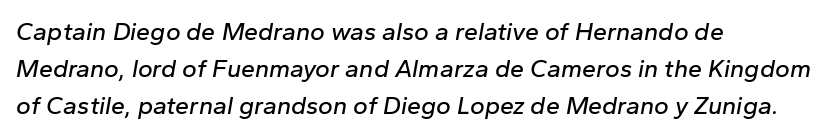
{"italic": "yes", "lean": "right", "slant_degrees": 10, "underline": "no", "align": "left", "line_spacing": "normal", "line_spacing_ratio": 1.48, "letter_spacing": "normal", "letter_spacing_em": 0.0, "glyph_px": 25}
